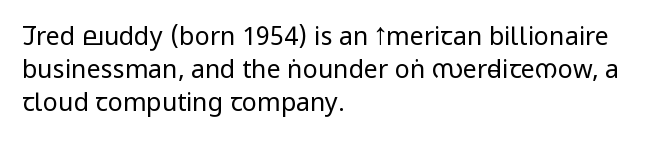
These lines sit exactly where default settings would place them. Decoration check: the copy has no underline. The typeface has the unassuming heft of standard copy or less. Horizontal alignment here is leftward, the default for most running prose.
